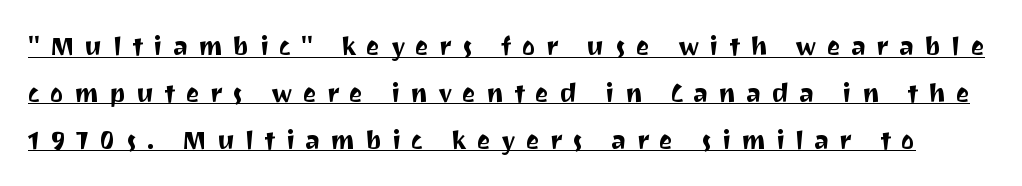
Q: Is the text italic (slanted)? A: No, it is upright.
Q: Is the text underlined? A: Yes.
Q: Is the spacing between letters normal or unusually wide? A: Unusually wide.
